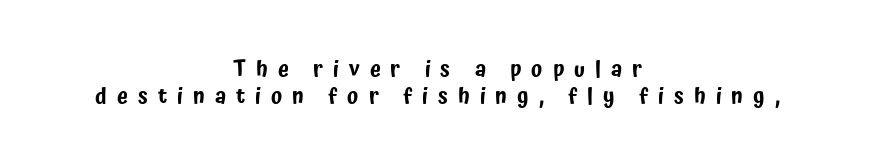
Q: Is the text italic (slanted)? A: No, it is upright.
Q: Is the text underlined? A: No.
Q: How is the paragraph aligned? A: Centered.
Q: Is the spacing between letters normal or unusually wide? A: Unusually wide.
